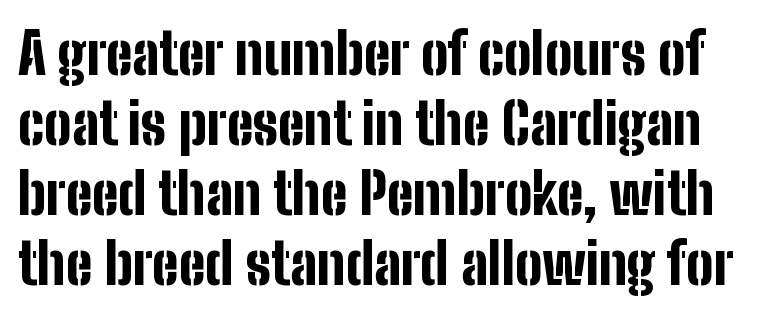
The image shows 57 px bold, condensed sans-serif type, upright; set line spacing 1.23x, normal letter spacing, not underlined; low stroke contrast and a medium x-height.
